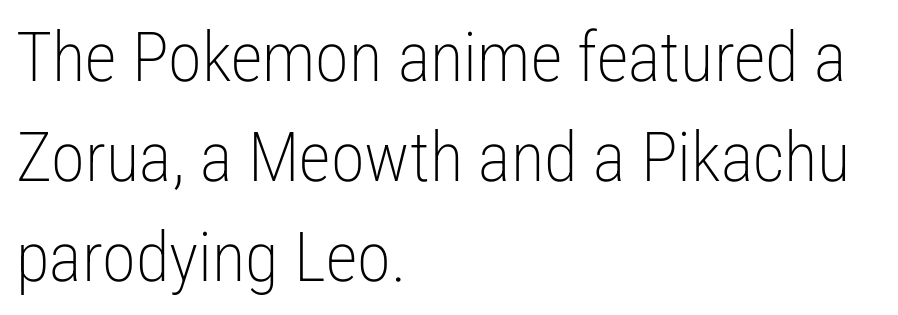
{"serif": "no", "italic": "no", "bold": "no", "weight": "light", "width": "condensed", "stroke_contrast": "low", "x_height": "medium", "monospaced": "no", "underline": "no", "align": "left", "line_spacing": "normal", "line_spacing_ratio": 1.45, "letter_spacing": "normal", "letter_spacing_em": 0.0, "glyph_px": 69}
